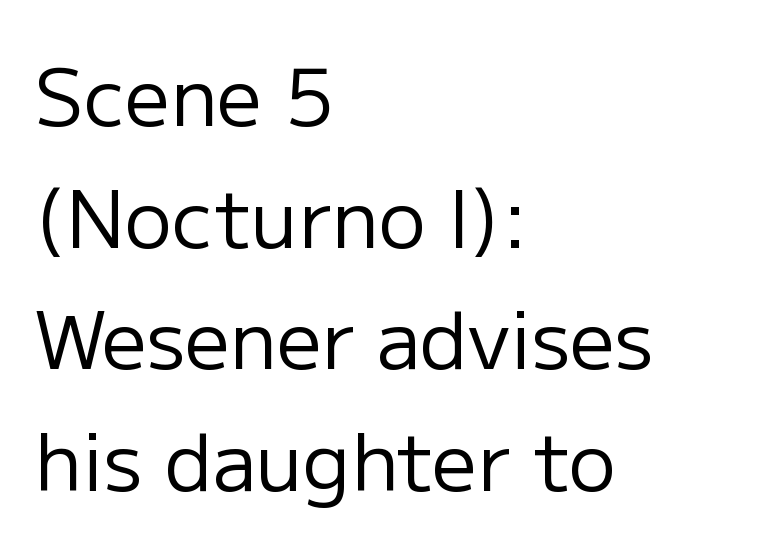
In terms of posture, this sample is upright. These glyphs show unthickened strokes, regular width or finer. The tracking reads as untouched default to a designer's eye. Is this a fixed-width face? No — the glyphs have proportional, varying widths. The passage shown stacks its lines at a standard gap.
